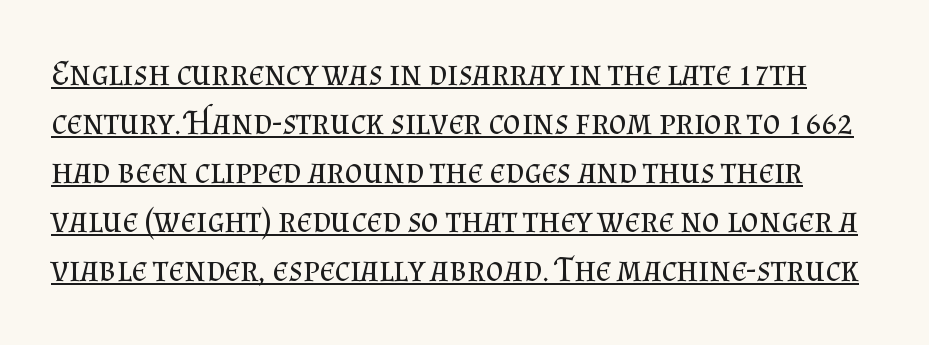
The image shows 35 px regular-weight serif type, upright; set normal line spacing (1.4x), normal letter spacing, underlined; medium stroke contrast and a small x-height.
